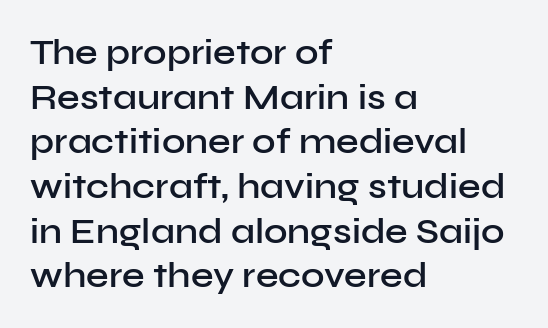
Serif or sans? Sans — the stroke terminals are bare. You could not count columns in this text — the font is proportionally spaced. No word sits above an underline. Compared with a centered layout, this one pins lines to the left instead. Firm but not heavy-handed strokes: this text is semibold.
